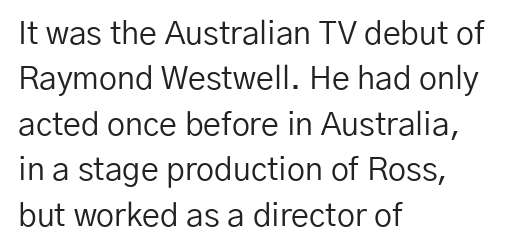
Spacing verdict: proportional, widths tailored to each character. I'd call this a sans setting — the letters go barefoot. No extra ink here — the face is not bold. This rendering uses left alignment, leaving the right contour irregular.
